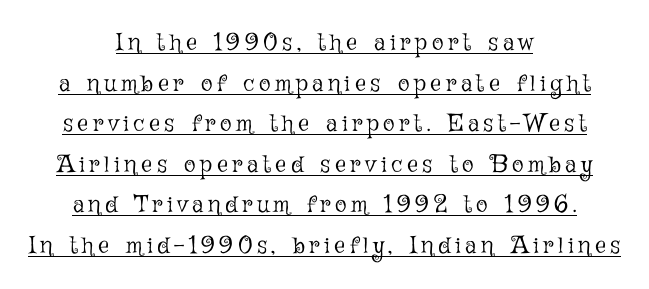
Q: Is the text bold? A: No.
Q: Is the text italic (slanted)? A: No, it is upright.
Q: Is the text underlined? A: Yes.
Q: How is the paragraph aligned? A: Centered.
Q: Is the spacing between lines tight, normal or loose? A: Normal.
